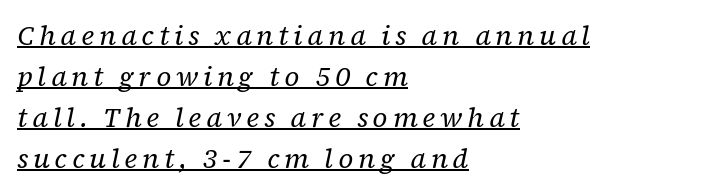
Is the type heavy? It reads as light-to-regular instead. The passage is arranged the way most books set body copy — flush left. Line spacing here is normal. You can see a thin bar hugging the bottom of the glyphs. Yep, that's italic — everything's leaning.
